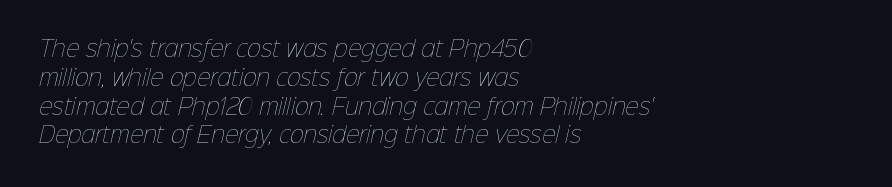
Q: Is the text bold? A: No.
Q: Is the text underlined? A: No.
Q: How is the paragraph aligned? A: Left-aligned.
Q: Is the spacing between letters normal or unusually wide? A: Normal.
Q: Is the spacing between lines tight, normal or loose? A: Normal.
